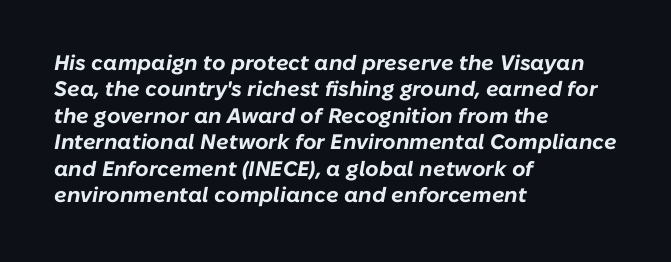
Glance below the letters and you will spot only blank space. Leftover space on each line is placed entirely after the last word. These lines keep a tight, regular rhythm from letter to letter. As a designer I'd log this as weight 700, bold.
